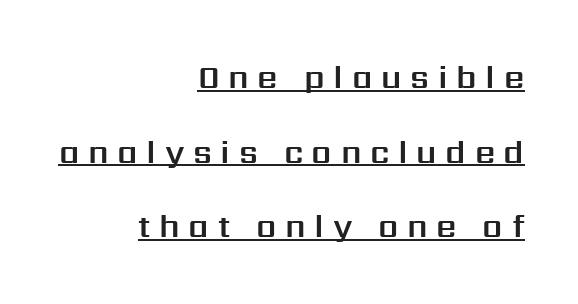
Does the lettering tilt? It doesn't — this is upright. The lines are spread far apart with generous leading. These lines have a slow, spaced-out rhythm from letter to letter. The typesetter chose a ragged-left arrangement here. The typesetter has applied underlining to the passage shown. Typographically, this falls in the sans-serif category.
